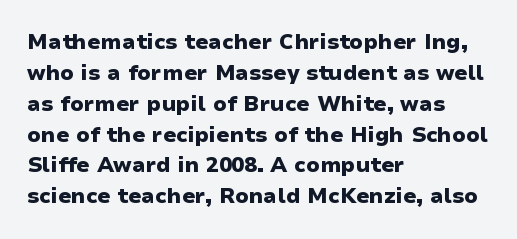
Q: Is the text bold? A: Yes.
Q: Is the text italic (slanted)? A: No, it is upright.
Q: Is the text underlined? A: No.
Q: How is the paragraph aligned? A: Left-aligned.
Q: Is the spacing between letters normal or unusually wide? A: Normal.
Q: Is the spacing between lines tight, normal or loose? A: Normal.
